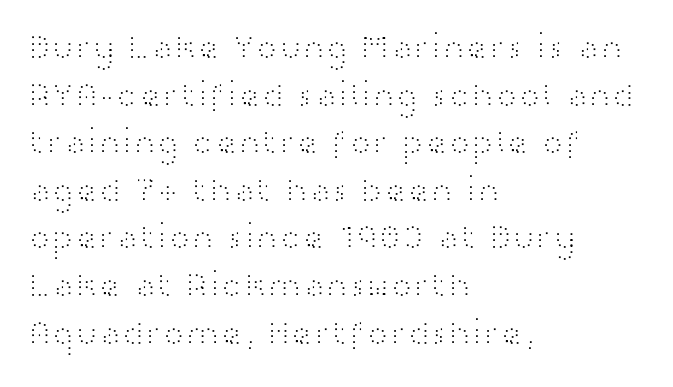
Leading: standard. Each word holds together tightly as a unit, with standard inter-letter gaps. Nope, no serifs anywhere on these letters. The rendering uses natural spacing where letterforms have individual widths. The space directly below the letters is spotless. The strokes carry an ordinary text weight at most.
